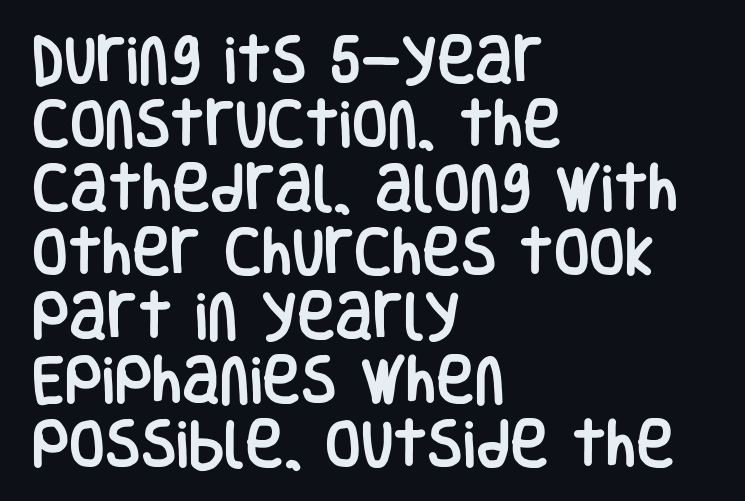
Letters rest on an invisible, unmarked baseline. The typesetter chose a ragged-right arrangement here. The rendering uses natural spacing where letterforms have individual widths. Words appear dense and cohesive because spacing is normal. Are there feet on the stems? There aren't — it's a sans.
